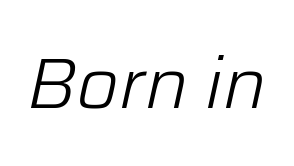
The image shows 72 px light type, italic (leaning right); set normal letter spacing, not underlined; low stroke contrast and a medium x-height.
